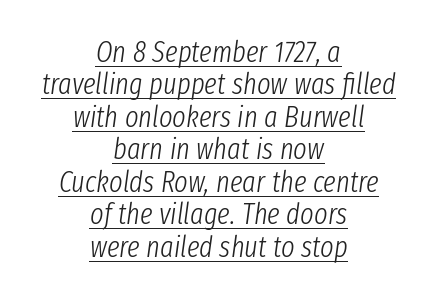
Q: Is the text bold? A: No.
Q: Is the text italic (slanted)? A: Yes, it leans right by about 8 degrees.
Q: Is the text underlined? A: Yes.
Q: How is the paragraph aligned? A: Centered.
Q: Is the spacing between letters normal or unusually wide? A: Normal.
Q: Is the spacing between lines tight, normal or loose? A: Tight.
Q: Width (condensed, normal, or wide)? A: Condensed.
Q: Stroke contrast? A: Low.
Q: x-height? A: Medium.
Q: Monospaced? A: No.
